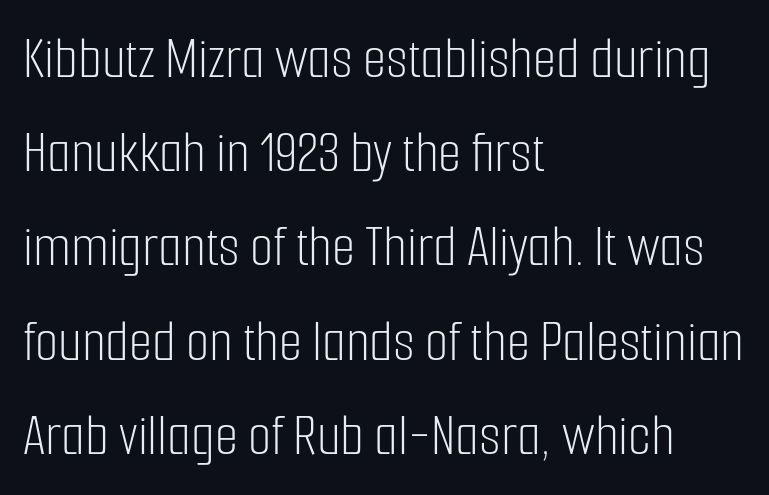
Q: Is the text bold? A: No.
Q: Is the text italic (slanted)? A: No, it is upright.
Q: Is the typeface a serif or a sans-serif typeface? A: Sans-serif.
Q: Is the text underlined? A: No.
Q: How is the paragraph aligned? A: Left-aligned.
Q: Is the spacing between letters normal or unusually wide? A: Normal.
Q: Is the spacing between lines tight, normal or loose? A: Normal.
Q: Width (condensed, normal, or wide)? A: Condensed.
Q: Stroke contrast? A: Low.
Q: x-height? A: Medium.
Q: Monospaced? A: No.
